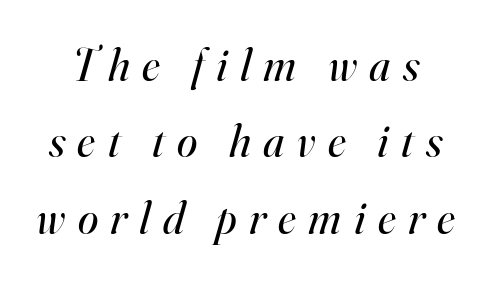
Each letter keeps its own natural width here, so spacing adapts to shape. The gaps between neighbouring characters are conspicuously large. The typesetting does not lean heavy: it is not bold. The zone under the glyphs is completely vacant. Is there much room between lines? A standard amount, neither cramped nor airy. The type family on display is of the serif kind.
